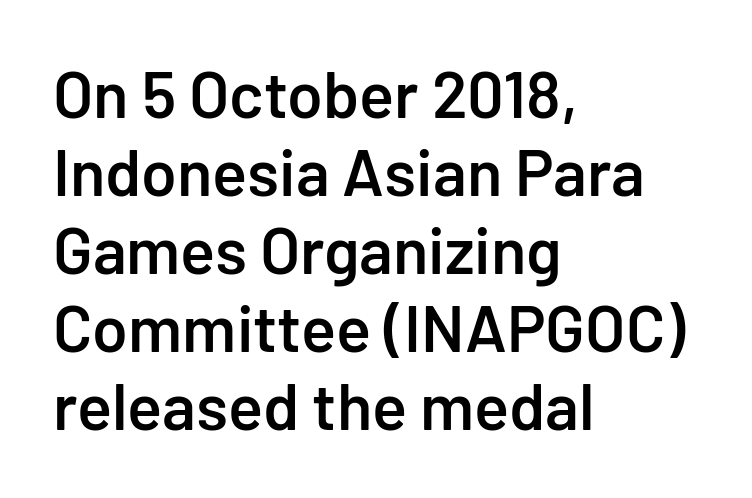
{"serif": "no", "italic": "no", "bold": "semi", "weight": "semibold", "width": "normal", "stroke_contrast": "low", "x_height": "medium", "monospaced": "no", "underline": "no", "align": "left", "line_spacing_ratio": 1.2, "letter_spacing": "normal", "letter_spacing_em": 0.0, "glyph_px": 65}
